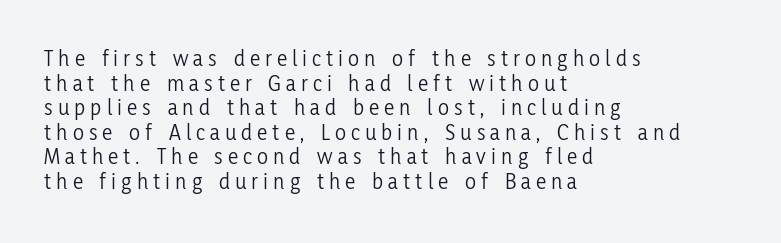
The image shows 23 px text type, upright; set left-aligned, tight line spacing (1.07x), unusually wide letter spacing (+0.22 em), not underlined.
